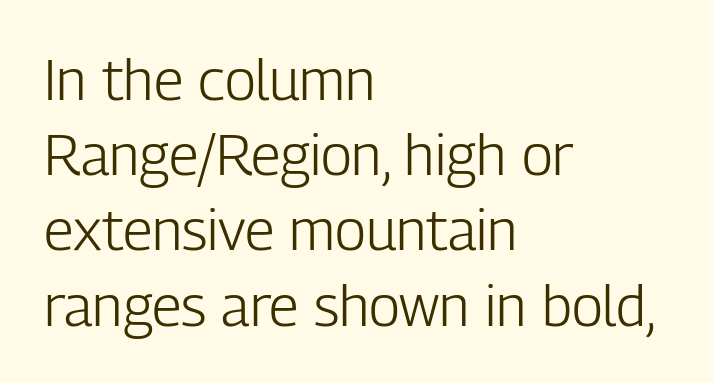
{"serif": "no", "italic": "no", "bold": "no", "weight": "light", "width": "condensed", "stroke_contrast": "low", "x_height": "medium", "monospaced": "no", "underline": "no", "align": "left", "line_spacing": "normal", "line_spacing_ratio": 1.32, "letter_spacing": "normal", "letter_spacing_em": 0.0, "glyph_px": 57}
